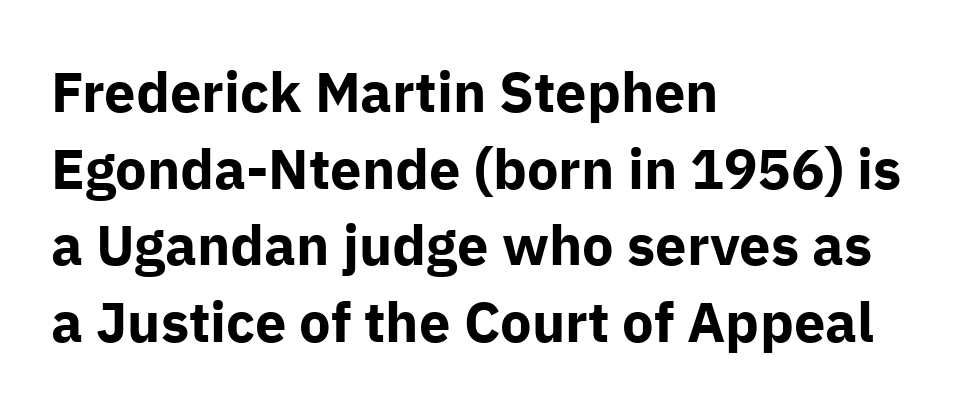
Compared with typical paragraphs, the rows here are spaced about the same. This sample uses an upright cut, with every glyph sitting square on the baseline. This rendering features lettering with no underline. Character widths vary here, with narrow letters taking less room than wide ones. To sum up the face: it is a sans, with no serifs. Look at the stroke-to-counter ratio: heavy, a bold.
